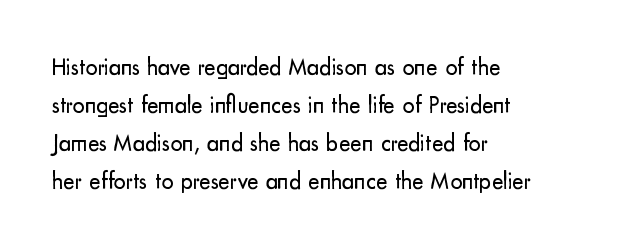
{"italic": "no", "bold": "no", "underline": "no", "align": "left", "line_spacing": "normal", "line_spacing_ratio": 1.59, "letter_spacing": "normal", "letter_spacing_em": 0.0, "glyph_px": 24}
